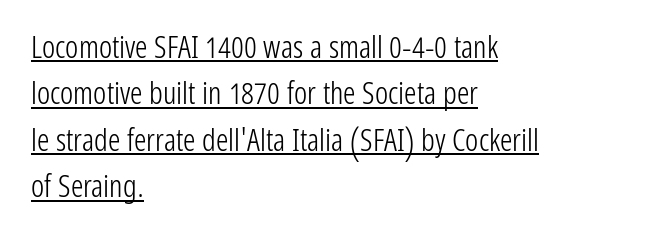
The image shows 31 px light, condensed sans-serif type, upright; set left-aligned, normal line spacing (1.5x), normal letter spacing, underlined; low stroke contrast and a medium x-height.
